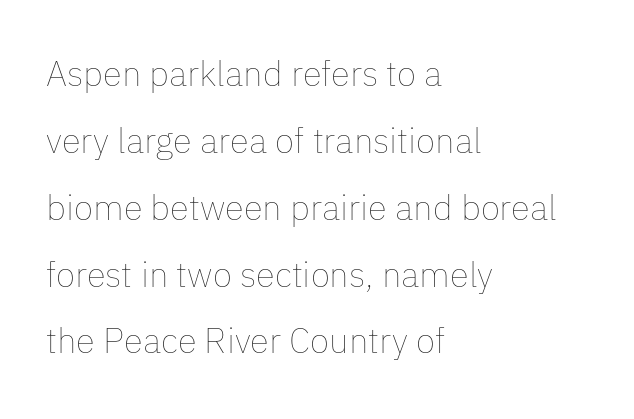
The image shows 35 px thin type, upright; set left-aligned, loose line spacing (1.91x), normal letter spacing, not underlined; low stroke contrast and a medium x-height.
